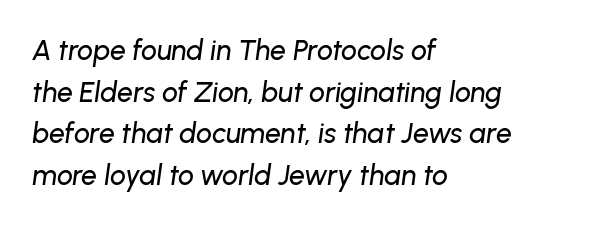
{"italic": "yes", "lean": "right", "slant_degrees": 8, "width": "normal", "stroke_contrast": "low", "x_height": "medium", "monospaced": "no", "underline": "no", "align": "left", "line_spacing": "normal", "line_spacing_ratio": 1.49, "letter_spacing": "normal", "letter_spacing_em": 0.0, "glyph_px": 28}
